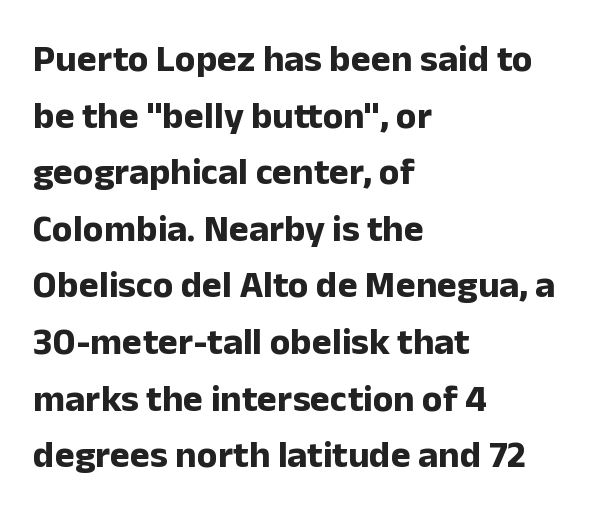
{"serif": "no", "italic": "no", "bold": "yes", "weight": "bold", "width": "normal", "stroke_contrast": "low", "x_height": "medium", "monospaced": "no", "underline": "no", "align": "left", "line_spacing": "normal", "line_spacing_ratio": 1.49, "letter_spacing": "normal", "letter_spacing_em": 0.0, "glyph_px": 38}
